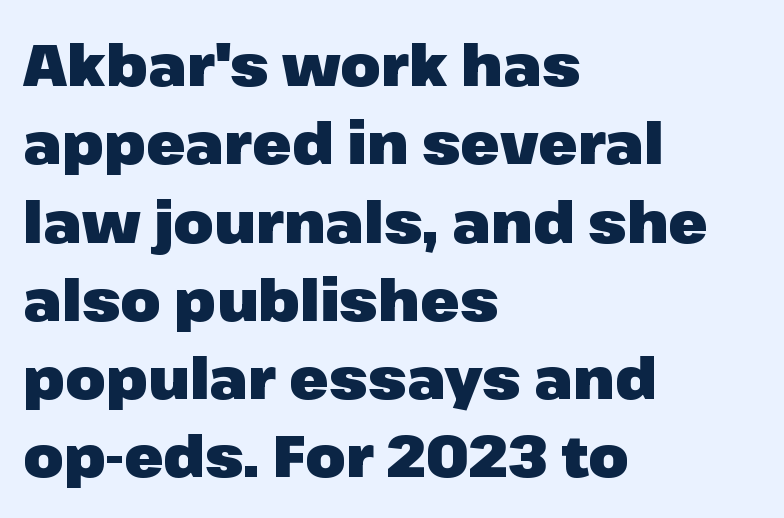
Q: Is the text bold? A: Yes.
Q: Is the text italic (slanted)? A: No, it is upright.
Q: Is the typeface a serif or a sans-serif typeface? A: Sans-serif.
Q: Is the text underlined? A: No.
Q: How is the paragraph aligned? A: Left-aligned.
Q: Is the spacing between letters normal or unusually wide? A: Normal.
Q: Is the spacing between lines tight, normal or loose? A: Normal.
Q: Width (condensed, normal, or wide)? A: Normal.
Q: Stroke contrast? A: Low.
Q: x-height? A: Medium.
Q: Monospaced? A: No.
